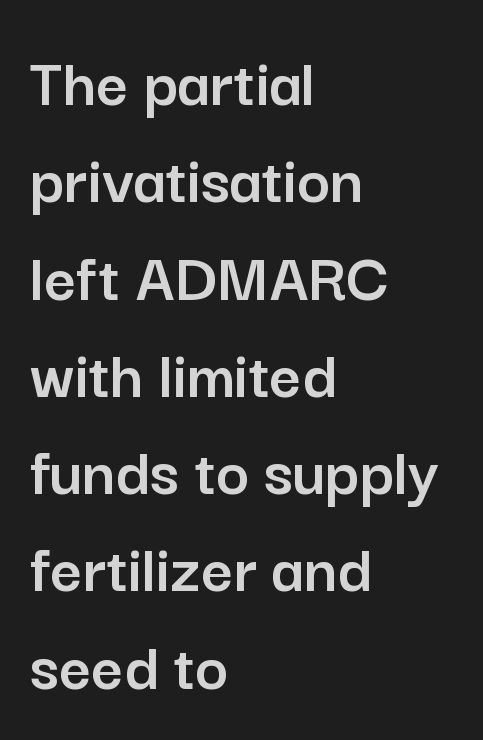
Q: Is the text italic (slanted)? A: No, it is upright.
Q: Is the typeface a serif or a sans-serif typeface? A: Sans-serif.
Q: Is the text underlined? A: No.
Q: How is the paragraph aligned? A: Left-aligned.
Q: Is the spacing between letters normal or unusually wide? A: Normal.
Q: Is the spacing between lines tight, normal or loose? A: Normal.
Q: Width (condensed, normal, or wide)? A: Normal.
Q: Stroke contrast? A: Low.
Q: x-height? A: Medium.
Q: Monospaced? A: No.
